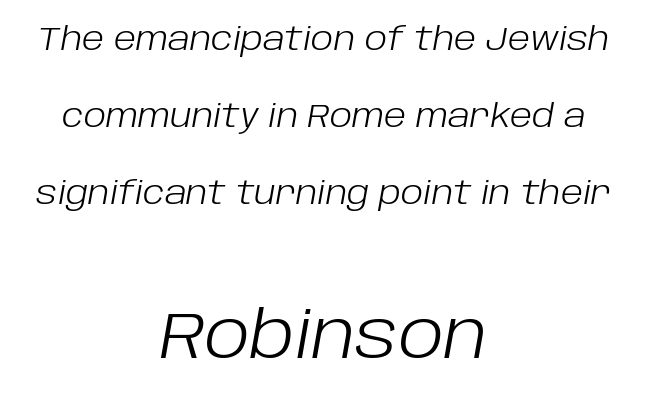
{"italic": "yes", "lean": "right", "slant_degrees": 10, "bold": "no", "weight": "light", "width": "normal", "stroke_contrast": "low", "x_height": "large", "monospaced": "no", "underline": "no", "align": "center", "line_spacing": "loose", "line_spacing_ratio": 2.4, "letter_spacing": "normal", "letter_spacing_em": 0.0, "larger_block": "second", "size_ratio": 2.03, "glyph_px": 65}
